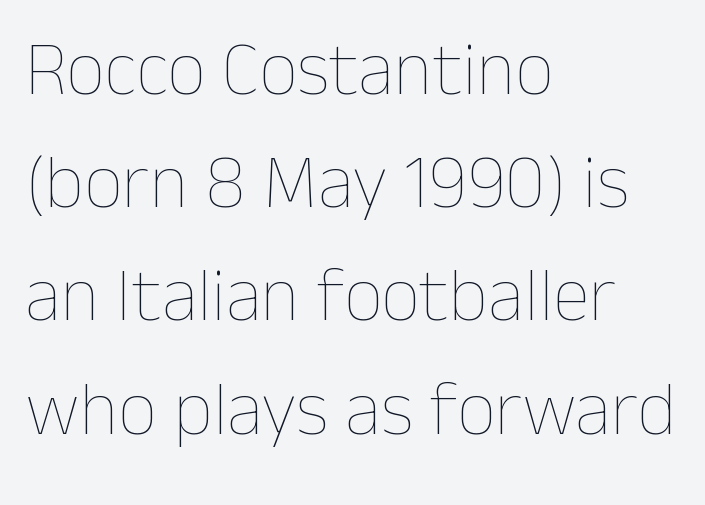
{"italic": "no", "bold": "no", "weight": "thin", "width": "normal", "stroke_contrast": "low", "x_height": "medium", "monospaced": "no", "underline": "no", "align": "left", "line_spacing": "normal", "line_spacing_ratio": 1.49, "letter_spacing": "normal", "letter_spacing_em": 0.0, "glyph_px": 76}
